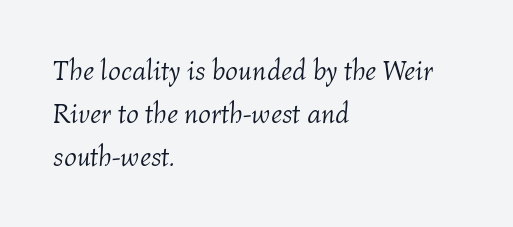
Q: Is the text bold? A: No.
Q: Is the text italic (slanted)? A: Yes, it leans right by about 4 degrees.
Q: Is the text underlined? A: No.
Q: How is the paragraph aligned? A: Left-aligned.
Q: Is the spacing between letters normal or unusually wide? A: Normal.
Q: Is the spacing between lines tight, normal or loose? A: Normal.
Q: Width (condensed, normal, or wide)? A: Normal.
Q: Stroke contrast? A: Medium.
Q: x-height? A: Medium.
Q: Monospaced? A: No.
